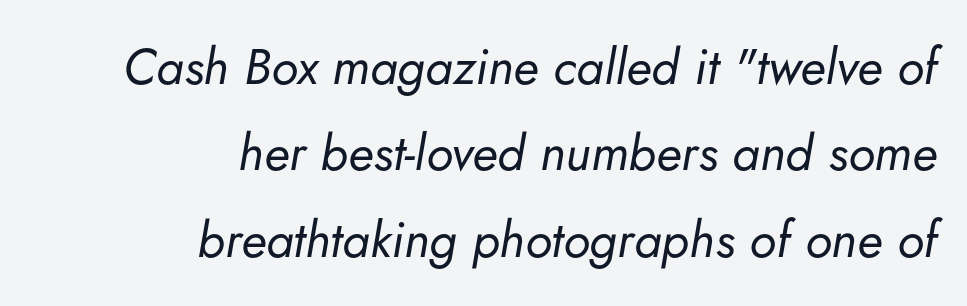
Q: Is the text bold? A: No.
Q: Is the text italic (slanted)? A: Yes, it leans right by about 5 degrees.
Q: Is the text underlined? A: No.
Q: How is the paragraph aligned? A: Right-aligned.
Q: Is the spacing between letters normal or unusually wide? A: Normal.
Q: Width (condensed, normal, or wide)? A: Normal.
Q: Stroke contrast? A: Low.
Q: x-height? A: Small.
Q: Monospaced? A: No.
